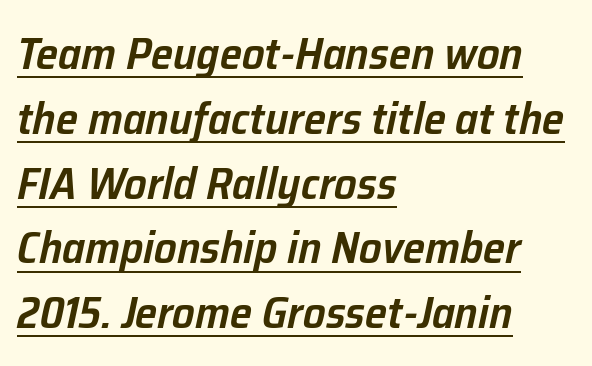
{"italic": "yes", "lean": "right", "slant_degrees": 12, "bold": "semi", "weight": "semibold", "width": "normal", "stroke_contrast": "low", "x_height": "medium", "monospaced": "no", "underline": "yes", "align": "left", "line_spacing": "normal", "line_spacing_ratio": 1.44, "letter_spacing": "normal", "letter_spacing_em": 0.0, "glyph_px": 45}
